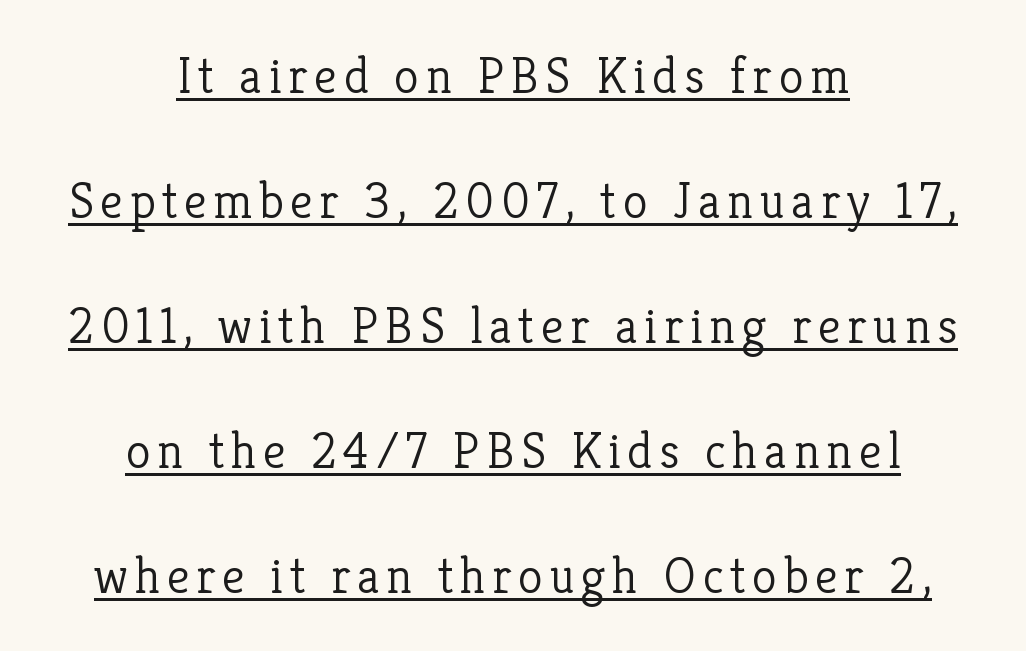
Compared with undecorated copy, this sample adds a rule below the words. Regarding serifs, this sample has them. You could fit nearly another row in the gap between these rows. Note the varied advance widths — an 'i' is clearly narrower than an 'm'.
